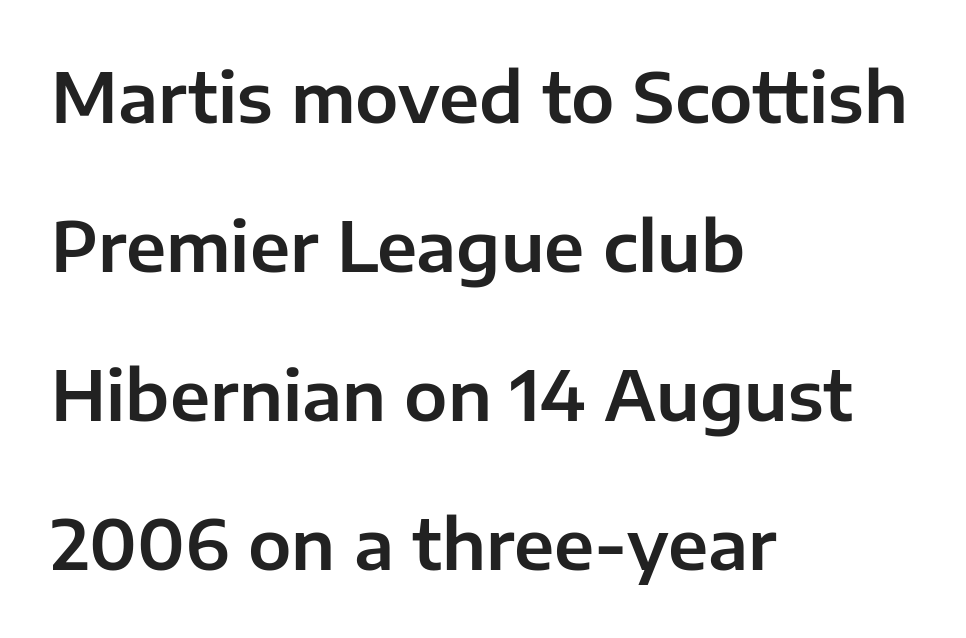
Q: Is the text italic (slanted)? A: No, it is upright.
Q: Is the typeface a serif or a sans-serif typeface? A: Sans-serif.
Q: Is the text underlined? A: No.
Q: How is the paragraph aligned? A: Left-aligned.
Q: Is the spacing between letters normal or unusually wide? A: Normal.
Q: Is the spacing between lines tight, normal or loose? A: Loose.
Q: Width (condensed, normal, or wide)? A: Normal.
Q: Stroke contrast? A: Low.
Q: x-height? A: Medium.
Q: Monospaced? A: No.
